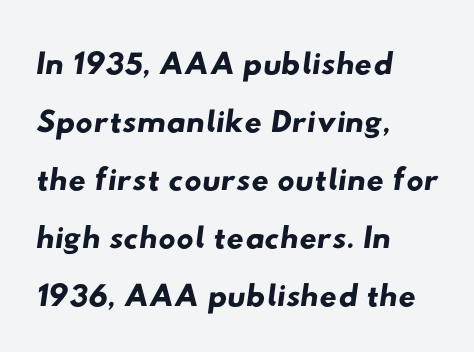
{"serif": "no", "width": "wide", "stroke_contrast": "low", "x_height": "small", "monospaced": "no", "underline": "no", "align": "left", "line_spacing_ratio": 1.21, "letter_spacing": "normal", "letter_spacing_em": 0.0, "glyph_px": 48}
